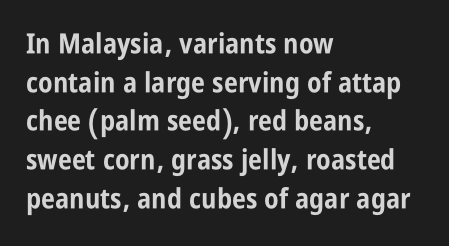
The image shows 28 px bold, condensed sans-serif type, upright; set left-aligned, normal line spacing (1.38x), normal letter spacing, not underlined; low stroke contrast and a large x-height.
